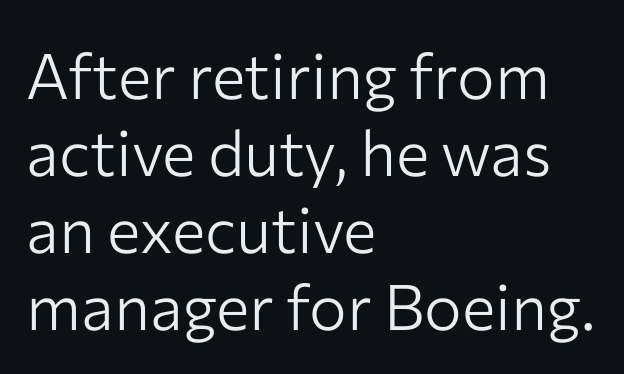
Q: Is the text bold? A: No.
Q: Is the text italic (slanted)? A: No, it is upright.
Q: Is the typeface a serif or a sans-serif typeface? A: Sans-serif.
Q: Is the text underlined? A: No.
Q: How is the paragraph aligned? A: Left-aligned.
Q: Is the spacing between letters normal or unusually wide? A: Normal.
Q: Width (condensed, normal, or wide)? A: Normal.
Q: Stroke contrast? A: Low.
Q: x-height? A: Medium.
Q: Monospaced? A: No.
